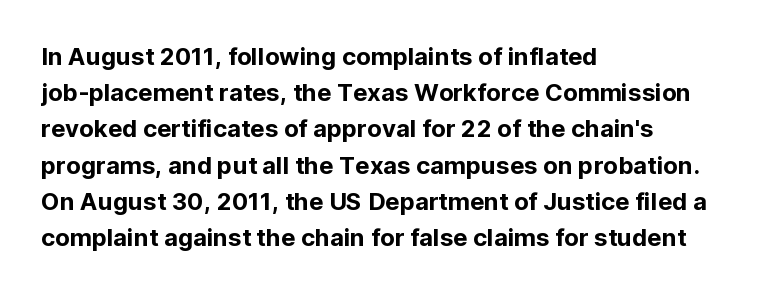
{"italic": "no", "underline": "no", "align": "left", "line_spacing": "normal", "line_spacing_ratio": 1.51, "letter_spacing": "normal", "letter_spacing_em": 0.0, "glyph_px": 24}
